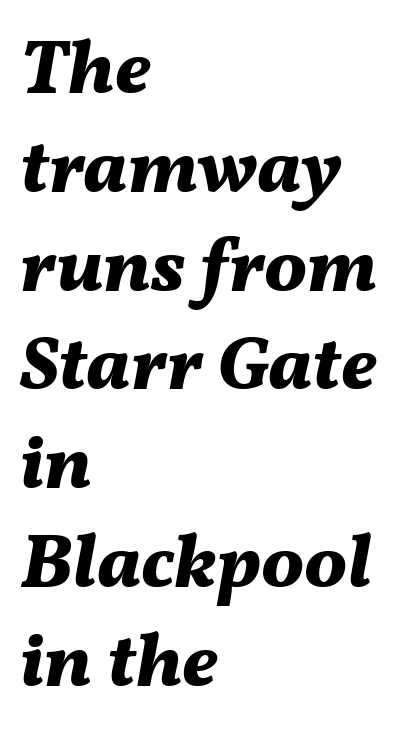
Q: Is the text bold? A: Yes.
Q: Is the text italic (slanted)? A: Yes, it leans right by about 11 degrees.
Q: Is the text underlined? A: No.
Q: How is the paragraph aligned? A: Left-aligned.
Q: Is the spacing between letters normal or unusually wide? A: Normal.
Q: Is the spacing between lines tight, normal or loose? A: Normal.
Q: Width (condensed, normal, or wide)? A: Normal.
Q: Stroke contrast? A: Medium.
Q: x-height? A: Medium.
Q: Monospaced? A: No.
